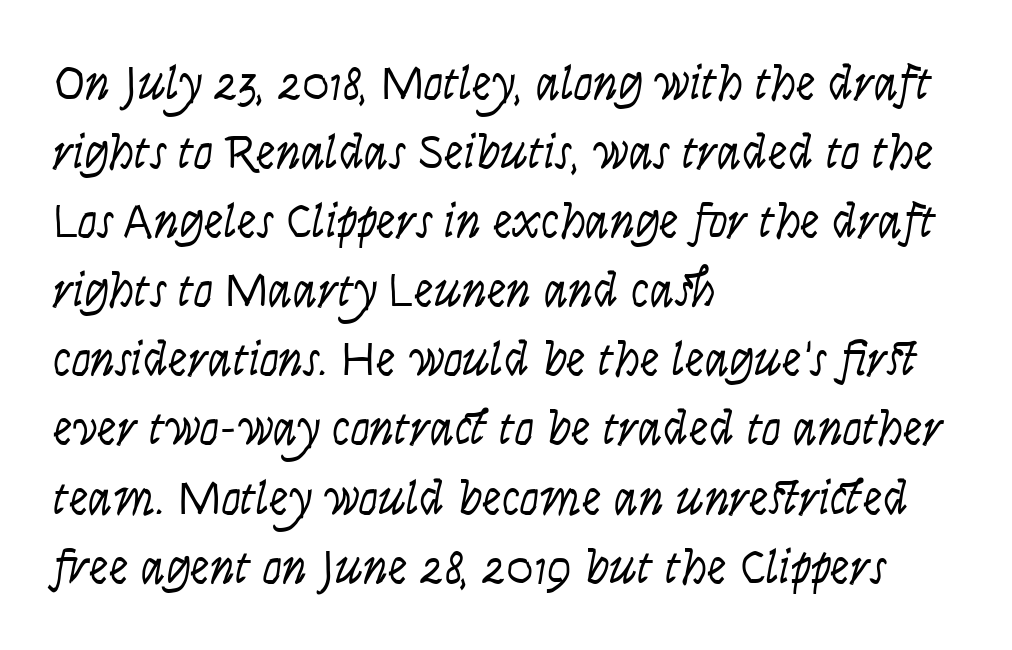
The image shows 49 px light, condensed type, italic (leaning right); set left-aligned, normal line spacing (1.41x), normal letter spacing, not underlined; low stroke contrast and a large x-height.
